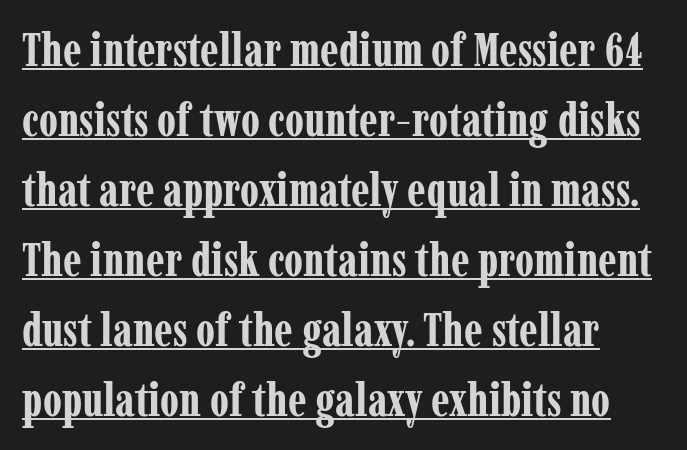
Q: Is the text bold? A: Yes.
Q: Is the text italic (slanted)? A: No, it is upright.
Q: Is the typeface a serif or a sans-serif typeface? A: Serif.
Q: Is the text underlined? A: Yes.
Q: How is the paragraph aligned? A: Left-aligned.
Q: Is the spacing between letters normal or unusually wide? A: Normal.
Q: Is the spacing between lines tight, normal or loose? A: Normal.
Q: Width (condensed, normal, or wide)? A: Condensed.
Q: Stroke contrast? A: Low.
Q: x-height? A: Medium.
Q: Monospaced? A: No.
